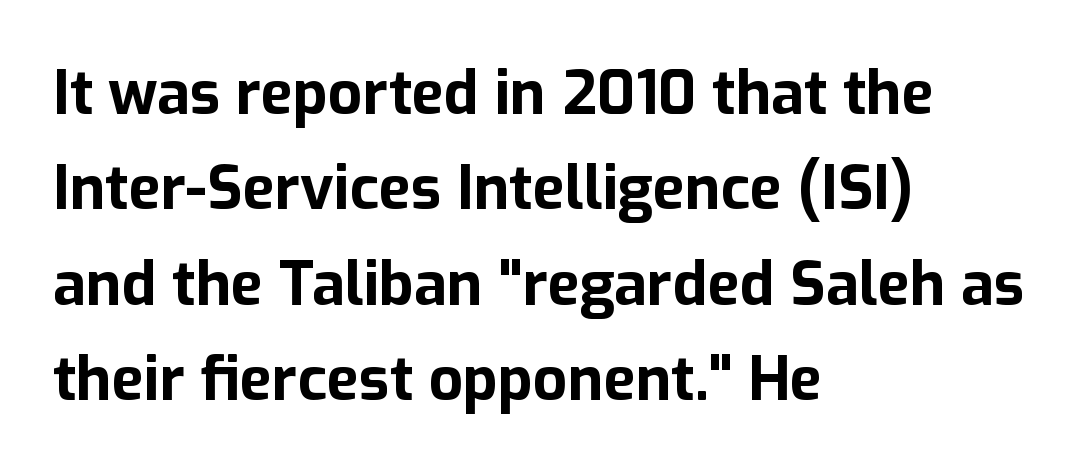
{"serif": "no", "italic": "no", "bold": "yes", "weight": "bold", "width": "normal", "stroke_contrast": "low", "x_height": "medium", "monospaced": "no", "underline": "no", "align": "left", "line_spacing": "normal", "line_spacing_ratio": 1.59, "letter_spacing": "normal", "letter_spacing_em": 0.0, "glyph_px": 60}
